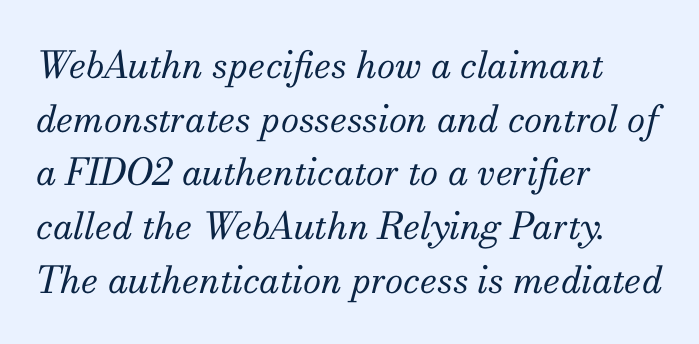
Classification — serif. The rag falls on the right side of this text block. Character widths vary here, with narrow letters taking less room than wide ones. The font is comparable to plain body text, perhaps lighter. The horizontal fit of the characters is conventional and even. Any mark beneath the type? The region is blank.
